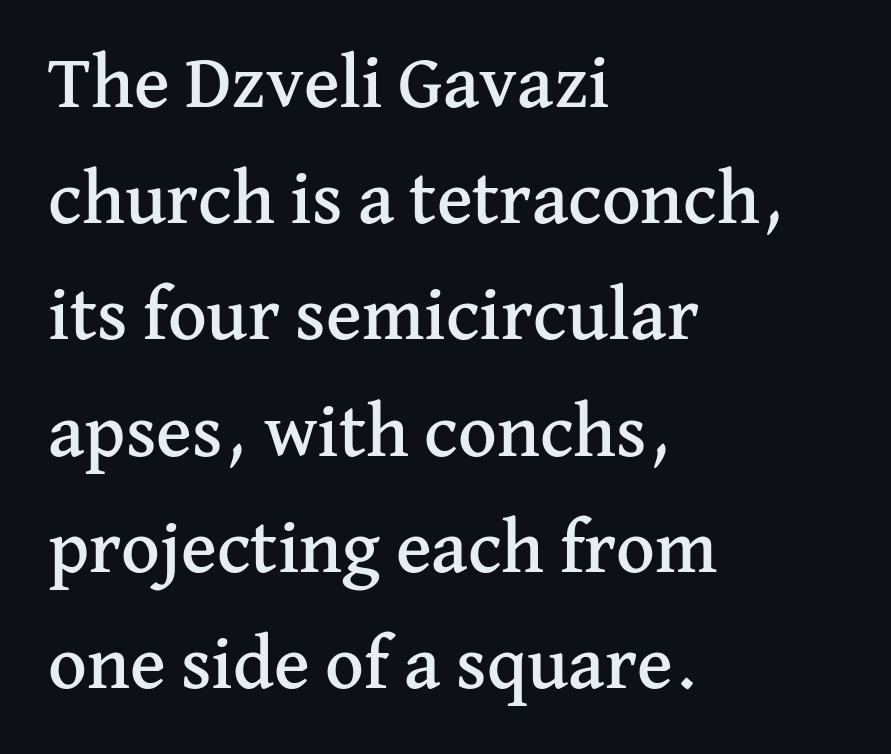
{"serif": "yes", "italic": "no", "width": "normal", "stroke_contrast": "medium", "x_height": "medium", "monospaced": "no", "underline": "no", "align": "left", "line_spacing": "normal", "line_spacing_ratio": 1.55, "letter_spacing": "normal", "letter_spacing_em": 0.0, "glyph_px": 75}
